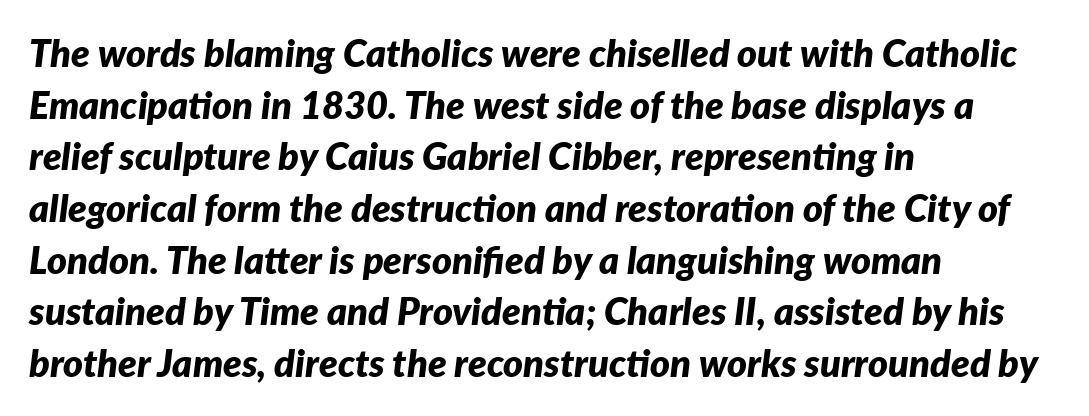
Is this a fixed-width face? No — the glyphs have proportional, varying widths. This rendering leaves character spacing at its baseline value. Weight: bold. The strip under each line holds only bare page.
